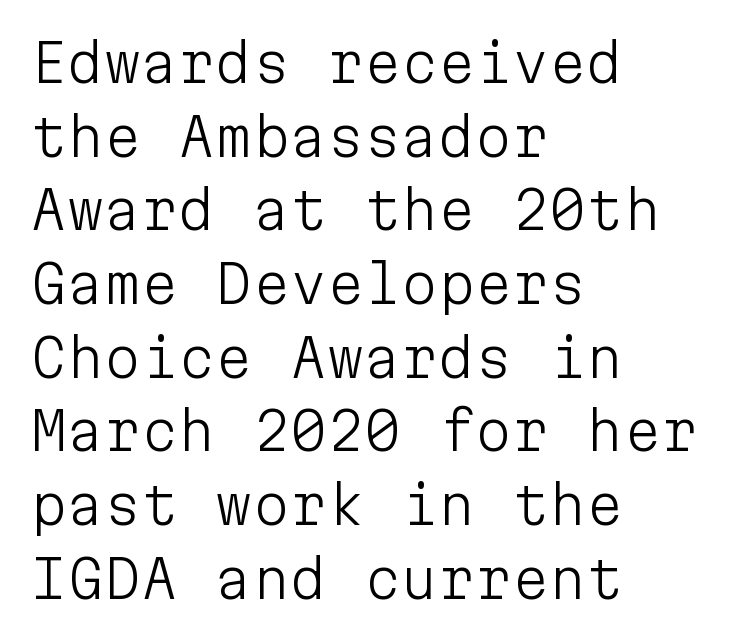
Leading matches the norm, producing a regular column. Is this a heavy cut? Hardly; it is regular or lighter. Each word holds together tightly as a unit, with standard inter-letter gaps. Descenders are the only things crossing below the line. In terms of letterform style, serifs are entirely absent.
